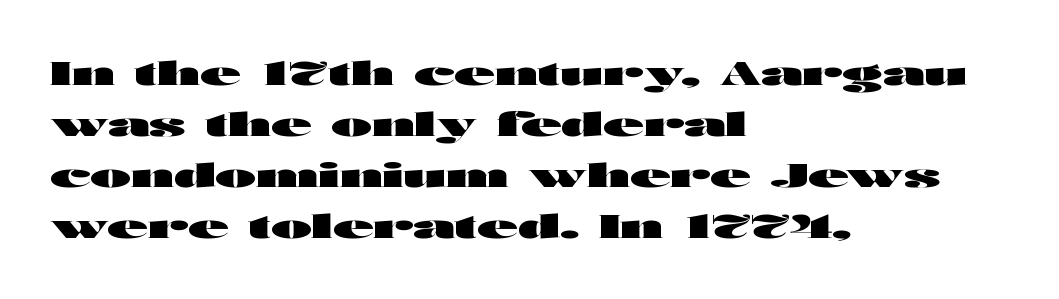
Ascenders rise straight up at ninety degrees. No feet cap the strokes, marking this as sans-serif type. The rendering uses a moderate line-height, typical for paragraphs. The rendering anchors every line to the left-hand side.
